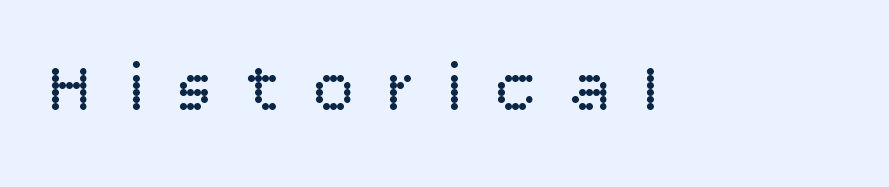
Q: Is the text bold? A: No.
Q: Is the text italic (slanted)? A: No, it is upright.
Q: Is the typeface a serif or a sans-serif typeface? A: Sans-serif.
Q: Is the text underlined? A: No.
Q: Is the spacing between letters normal or unusually wide? A: Unusually wide.
Q: Width (condensed, normal, or wide)? A: Normal.
Q: Stroke contrast? A: Low.
Q: x-height? A: Large.
Q: Monospaced? A: No.
